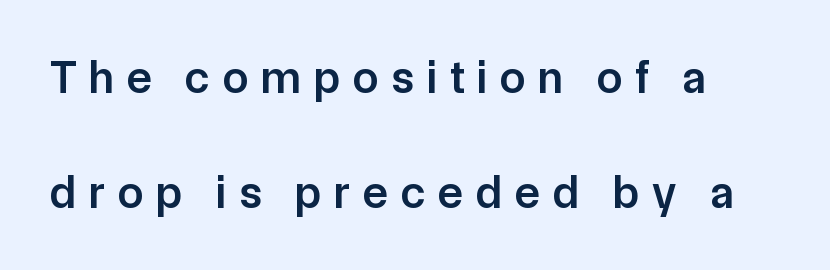
The image shows 46 px semibold sans-serif type, upright; set left-aligned, loose line spacing (2.49x), unusually wide letter spacing (+0.28 em), not underlined; low stroke contrast and a medium x-height.
